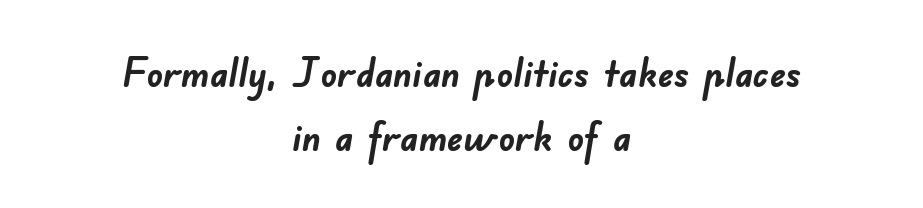
The image shows 40 px semibold sans-serif type; set centered, normal line spacing (1.61x), normal letter spacing, not underlined; low stroke contrast and a small x-height.
